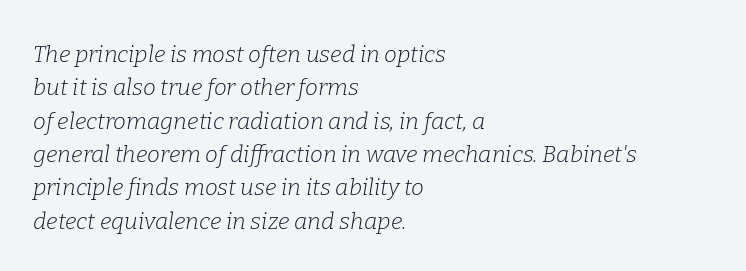
The image shows 23 px text type, italic (leaning right); set left-aligned, normal line spacing (1.45x), normal letter spacing, not underlined.
